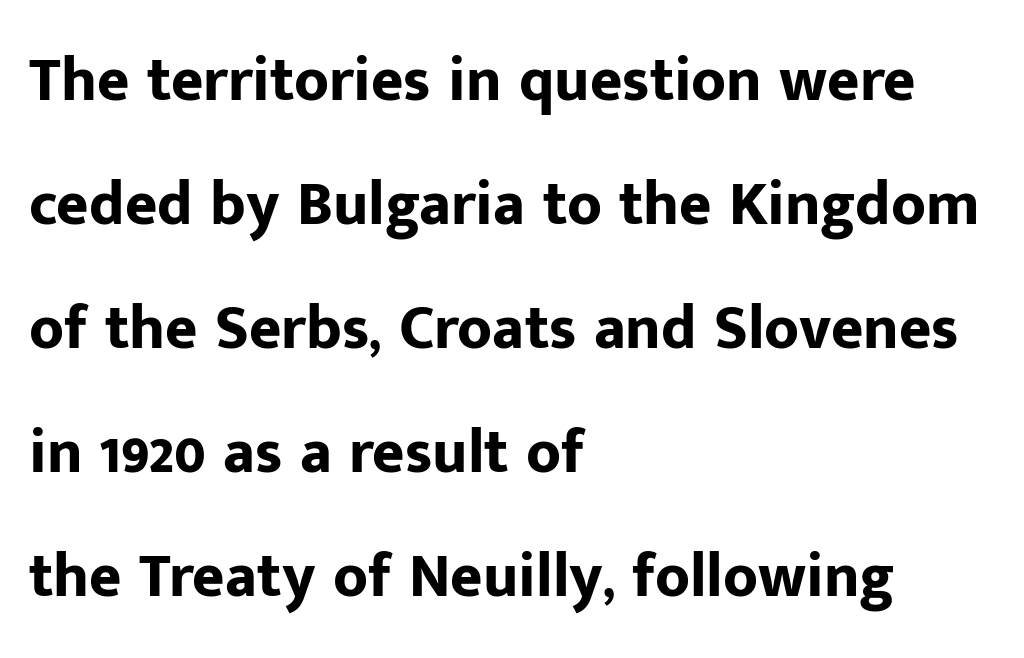
{"serif": "no", "italic": "no", "bold": "yes", "weight": "bold", "width": "normal", "stroke_contrast": "low", "x_height": "medium", "monospaced": "no", "underline": "no", "align": "left", "line_spacing": "loose", "line_spacing_ratio": 2.0, "letter_spacing": "normal", "letter_spacing_em": 0.0, "glyph_px": 62}
